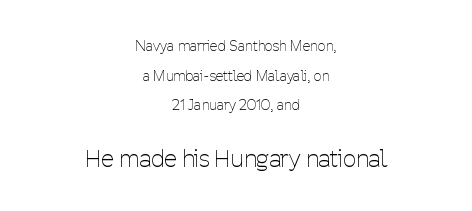
{"italic": "no", "bold": "no", "underline": "no", "align": "center", "line_spacing": "loose", "line_spacing_ratio": 2.12, "letter_spacing": "normal", "letter_spacing_em": 0.0, "larger_block": "second", "size_ratio": 1.64, "glyph_px": 23}
